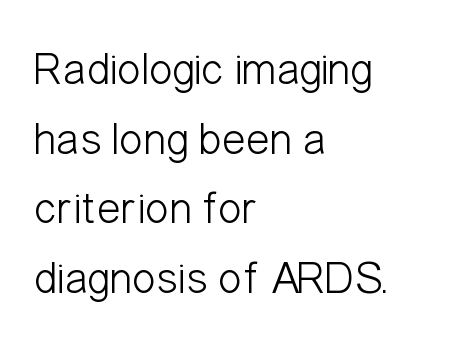
Q: Is the text bold? A: No.
Q: Is the text italic (slanted)? A: No, it is upright.
Q: Is the typeface a serif or a sans-serif typeface? A: Sans-serif.
Q: Is the text underlined? A: No.
Q: How is the paragraph aligned? A: Left-aligned.
Q: Is the spacing between letters normal or unusually wide? A: Normal.
Q: Is the spacing between lines tight, normal or loose? A: Normal.
Q: Width (condensed, normal, or wide)? A: Condensed.
Q: Stroke contrast? A: Low.
Q: x-height? A: Medium.
Q: Monospaced? A: No.
